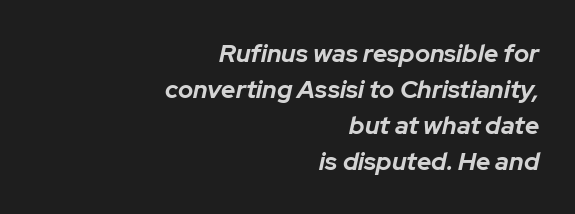
The image shows 25 px bold type, italic (leaning right); set right-aligned, normal line spacing (1.44x), normal letter spacing, not underlined.
